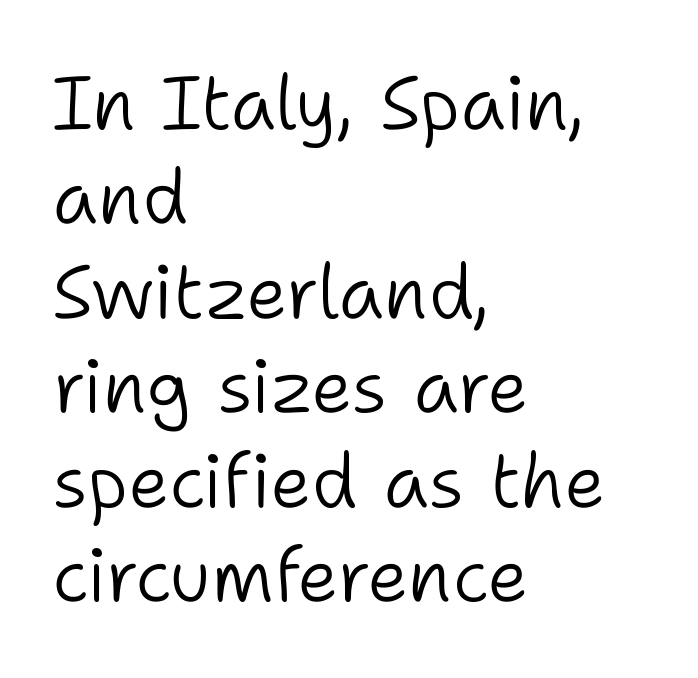
The image shows 75 px light sans-serif type, upright; set left-aligned, normal line spacing (1.26x), normal letter spacing, not underlined; low stroke contrast and a medium x-height.
